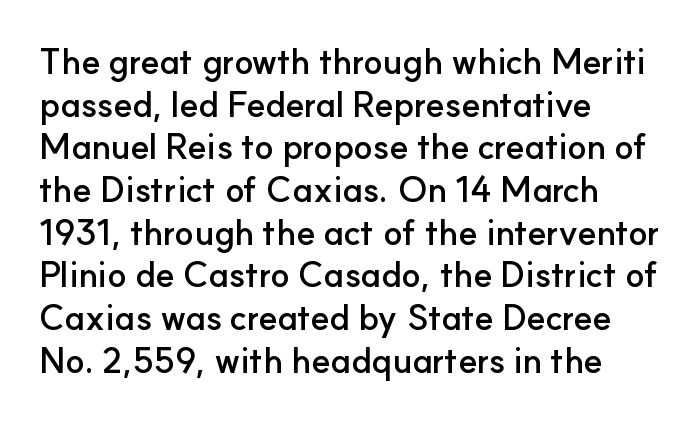
The image shows 35 px semibold sans-serif type, upright; set left-aligned, line spacing 1.22x, normal letter spacing, not underlined; low stroke contrast and a small x-height.
